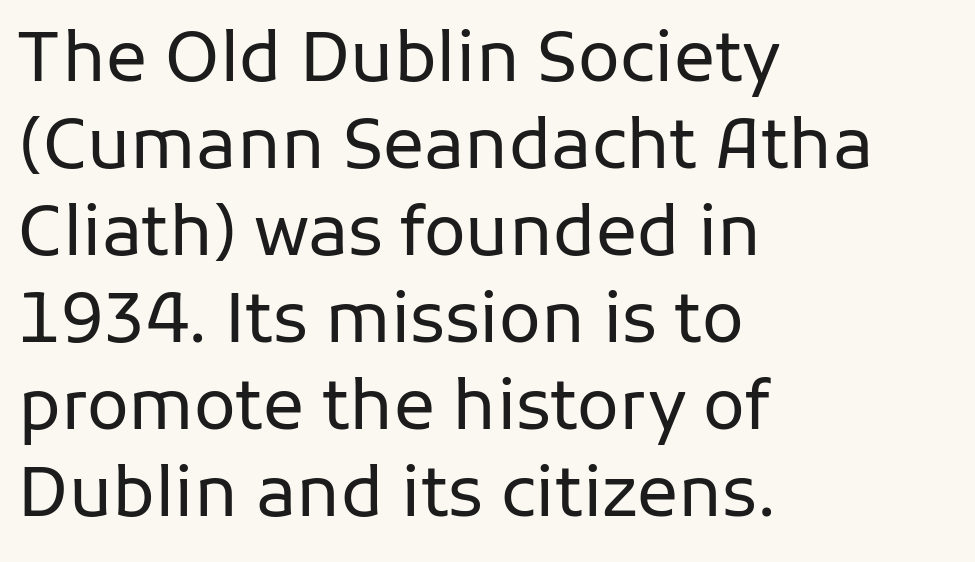
Q: Is the text bold? A: No.
Q: Is the text italic (slanted)? A: No, it is upright.
Q: Is the typeface a serif or a sans-serif typeface? A: Sans-serif.
Q: Is the text underlined? A: No.
Q: How is the paragraph aligned? A: Left-aligned.
Q: Is the spacing between letters normal or unusually wide? A: Normal.
Q: Is the spacing between lines tight, normal or loose? A: Normal.
Q: Width (condensed, normal, or wide)? A: Normal.
Q: Stroke contrast? A: Low.
Q: x-height? A: Medium.
Q: Monospaced? A: No.
